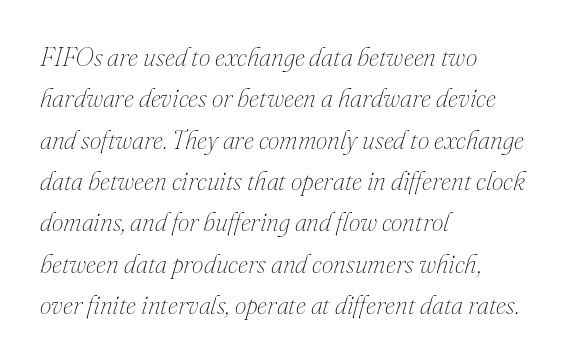
Q: Is the text bold? A: No.
Q: Is the text italic (slanted)? A: Yes, it leans right by about 16 degrees.
Q: Is the text underlined? A: No.
Q: How is the paragraph aligned? A: Left-aligned.
Q: Is the spacing between letters normal or unusually wide? A: Normal.
Q: Is the spacing between lines tight, normal or loose? A: Normal.
